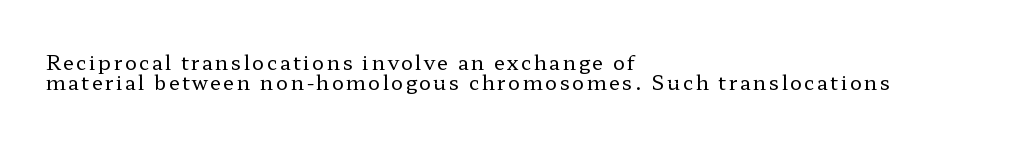
Does the copy run flush right? No — it runs flush left. Is this a heavy cut? Hardly; it is regular or lighter. The zone under the glyphs is completely vacant. Rows of type sit shoulder to shoulder in the vertical direction.
